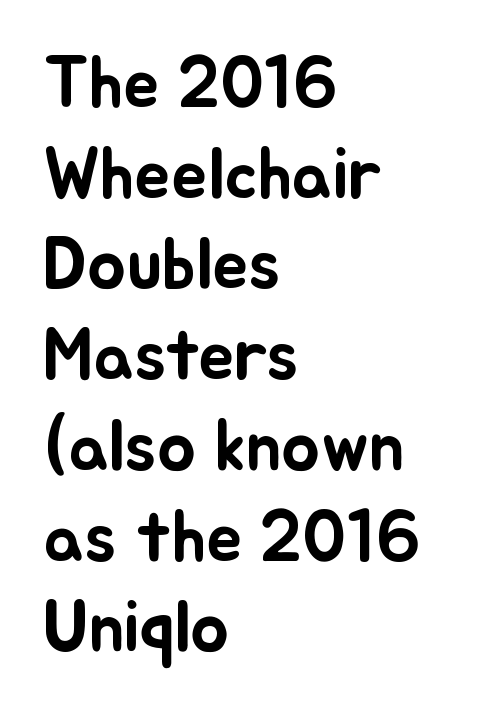
{"italic": "no", "width": "normal", "stroke_contrast": "low", "x_height": "small", "monospaced": "no", "underline": "no", "align": "left", "line_spacing": "normal", "line_spacing_ratio": 1.26, "letter_spacing": "normal", "letter_spacing_em": 0.0, "glyph_px": 72}
